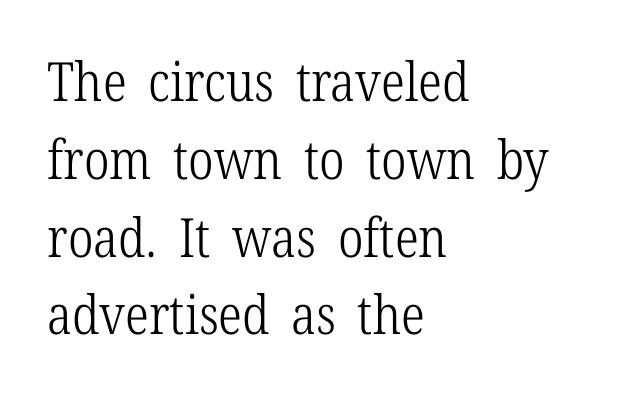
Q: Is the text bold? A: No.
Q: Is the text italic (slanted)? A: No, it is upright.
Q: Is the typeface a serif or a sans-serif typeface? A: Serif.
Q: Is the text underlined? A: No.
Q: How is the paragraph aligned? A: Left-aligned.
Q: Is the spacing between letters normal or unusually wide? A: Normal.
Q: Is the spacing between lines tight, normal or loose? A: Normal.
Q: Width (condensed, normal, or wide)? A: Condensed.
Q: Stroke contrast? A: Low.
Q: x-height? A: Medium.
Q: Monospaced? A: No.
